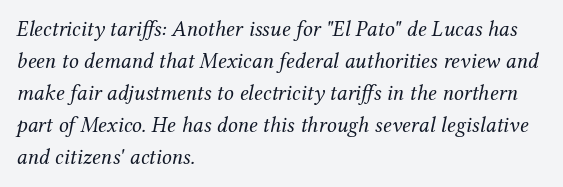
The image shows 22 px text type, italic (leaning right); set left-aligned, normal line spacing (1.46x), normal letter spacing, not underlined.
